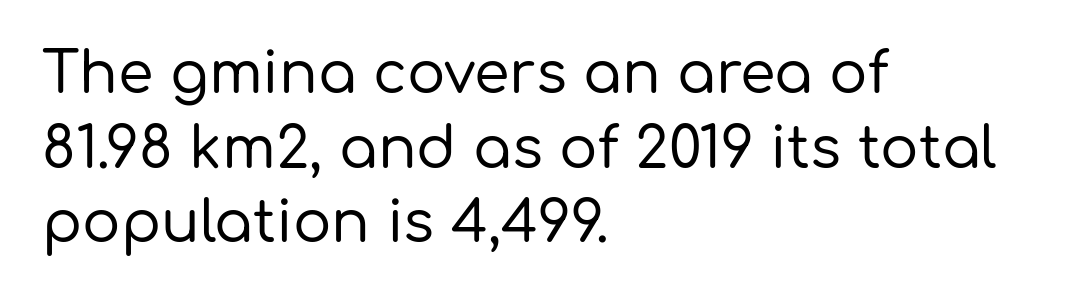
Where is the straight margin? On the left. Just letters on the line, the space beneath them empty. A typesetter would call this proportional, since set widths differ per character. Default kerning and tracking; the words read as compact shapes.
